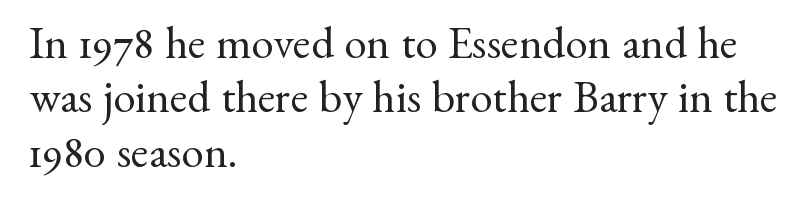
Compared with a centered layout, this one pins lines to the left instead. These lines are rendered in a variable-pitch font. Does extra space separate the letters? No, they use regular spacing. Ink coverage per letter is moderate at most. Unlike italic type, these characters show no tilt at all.
